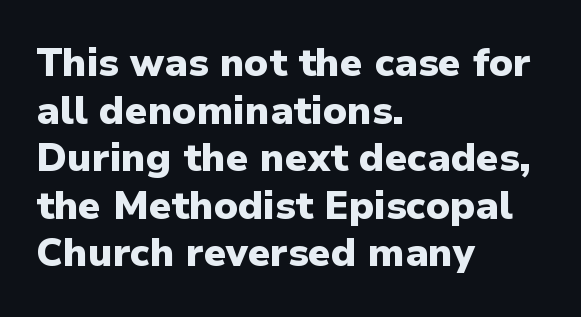
{"serif": "no", "italic": "no", "bold": "yes", "weight": "heavy", "width": "normal", "stroke_contrast": "low", "x_height": "medium", "monospaced": "no", "underline": "no", "align": "left", "line_spacing_ratio": 1.22, "letter_spacing": "normal", "letter_spacing_em": 0.0, "glyph_px": 39}
